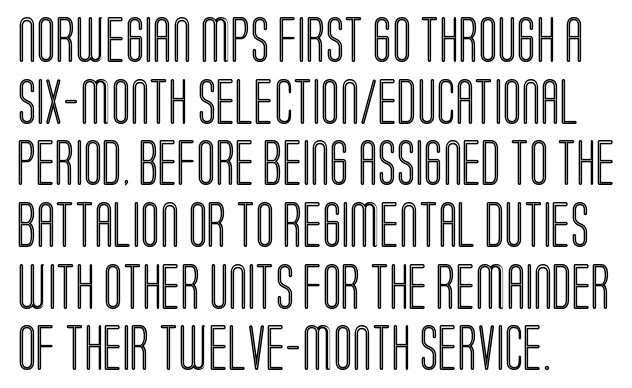
{"italic": "no", "width": "condensed", "x_height": "large", "monospaced": "no", "underline": "no", "align": "left", "line_spacing": "normal", "line_spacing_ratio": 1.37, "letter_spacing": "normal", "letter_spacing_em": 0.0, "glyph_px": 45}
